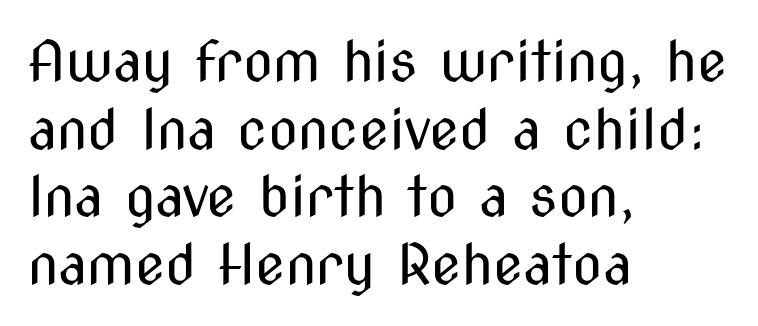
The image shows 55 px regular-weight, condensed sans-serif type, upright; set left-aligned, line spacing 1.23x, normal letter spacing, not underlined; medium stroke contrast and a medium x-height.
